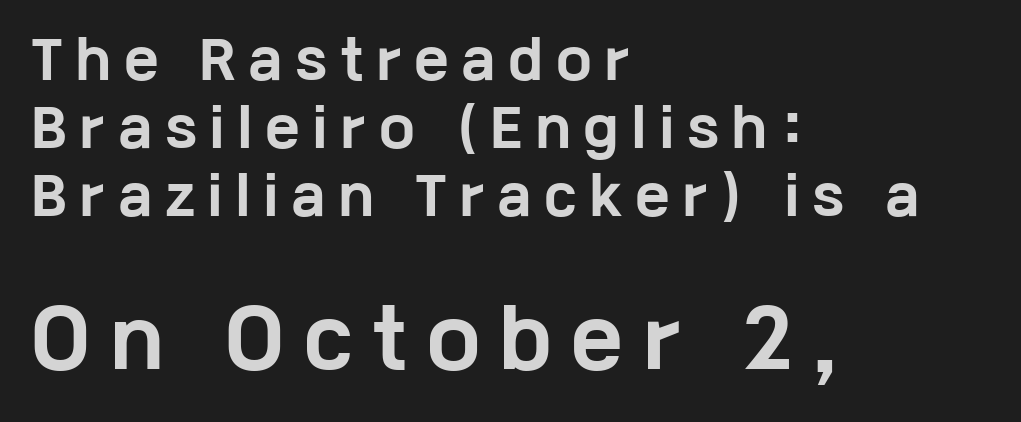
The image shows 77 px bold, wide sans-serif type, upright; set left-aligned, normal line spacing (1.33x), unusually wide letter spacing (+0.28 em), not underlined; the second (bottom) block is 1.51x larger; low stroke contrast and a medium x-height.
